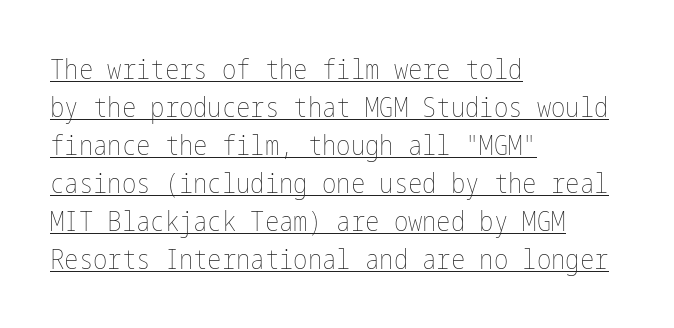
If you drew a ruler down the left edge, every line would touch it. A typesetter would call this zero additional tracking. The passage shown is not bold in any degree. Caption: lettering with a line underneath. Does the leading feel generous? No, just average. Do the letters lean? They stand straight.
